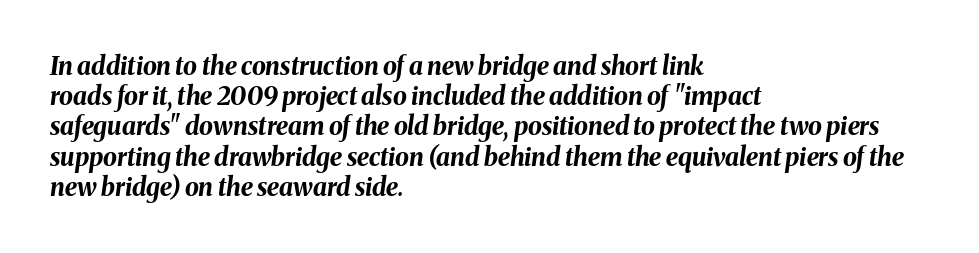
{"italic": "yes", "lean": "right", "slant_degrees": 8, "bold": "yes", "underline": "no", "align": "left", "line_spacing_ratio": 1.21, "letter_spacing": "normal", "letter_spacing_em": 0.0, "glyph_px": 25}
